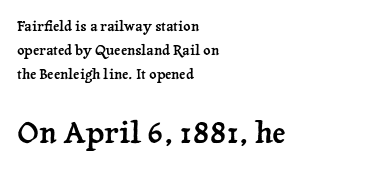
How are the letters spaced? Ordinarily, with no added tracking. Is this a fixed-width face? No — the glyphs have proportional, varying widths. This is serif lettering, the kind often seen in printed books. Vertical strokes here are truly vertical. The baseline area is clear. These lines are set flush left with a ragged right edge.
